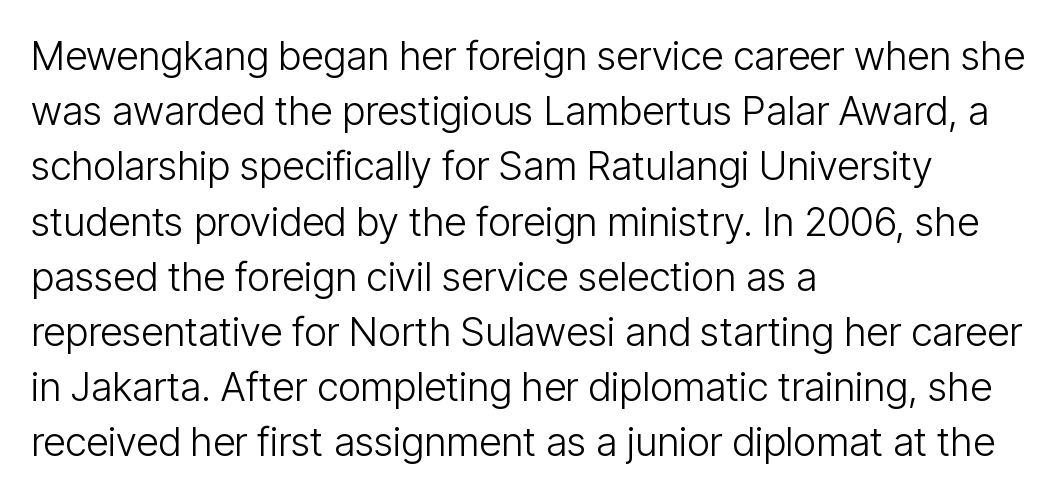
The image shows 40 px light, condensed sans-serif type, upright; set left-aligned, normal line spacing (1.38x), normal letter spacing, not underlined; low stroke contrast and a medium x-height.
